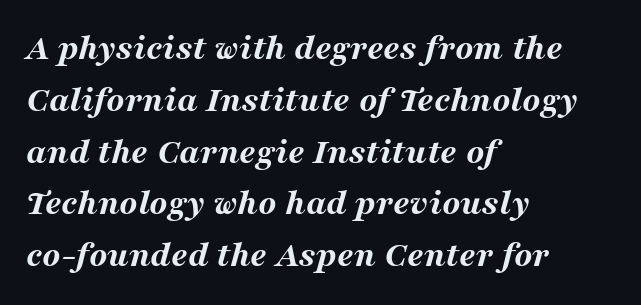
Q: Is the text bold? A: Yes.
Q: Is the text italic (slanted)? A: Yes, it leans right by about 16 degrees.
Q: Is the text underlined? A: No.
Q: How is the paragraph aligned? A: Left-aligned.
Q: Is the spacing between letters normal or unusually wide? A: Normal.
Q: Is the spacing between lines tight, normal or loose? A: Normal.
Q: Width (condensed, normal, or wide)? A: Wide.
Q: Stroke contrast? A: Medium.
Q: x-height? A: Medium.
Q: Monospaced? A: No.
